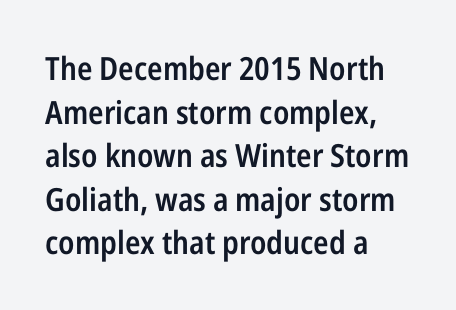
{"serif": "no", "italic": "no", "bold": "semi", "weight": "semibold", "width": "condensed", "stroke_contrast": "low", "x_height": "medium", "monospaced": "no", "underline": "no", "align": "left", "line_spacing": "normal", "line_spacing_ratio": 1.36, "letter_spacing": "normal", "letter_spacing_em": 0.0, "glyph_px": 32}
